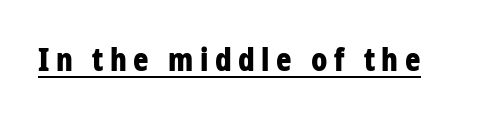
{"serif": "no", "italic": "no", "bold": "yes", "weight": "bold", "width": "condensed", "stroke_contrast": "low", "x_height": "large", "monospaced": "no", "underline": "yes", "letter_spacing": "wide", "letter_spacing_em": 0.2, "glyph_px": 32}
